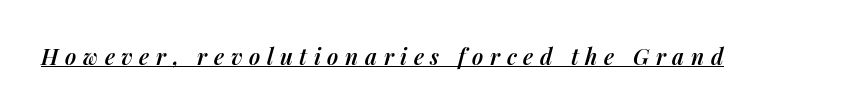
Check the space under the baseline: a stroke is drawn there. Students, note that the glyphs here are deliberately spaced far apart. Does the weight exceed regular? Yes, but only to semibold. A typesetter would mark this as italic.
